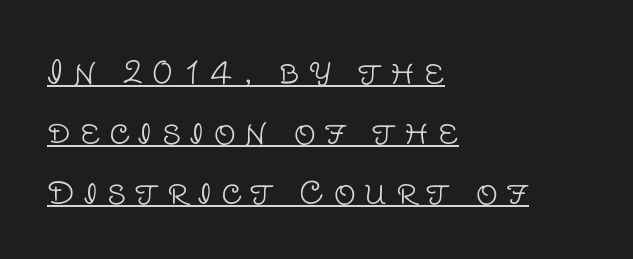
Q: Is the text bold? A: No.
Q: Is the text italic (slanted)? A: Yes.
Q: Is the typeface a serif or a sans-serif typeface? A: Sans-serif.
Q: Is the text underlined? A: Yes.
Q: How is the paragraph aligned? A: Left-aligned.
Q: Is the spacing between letters normal or unusually wide? A: Unusually wide.
Q: Is the spacing between lines tight, normal or loose? A: Loose.
Q: Width (condensed, normal, or wide)? A: Normal.
Q: Stroke contrast? A: Low.
Q: x-height? A: Large.
Q: Monospaced? A: No.
